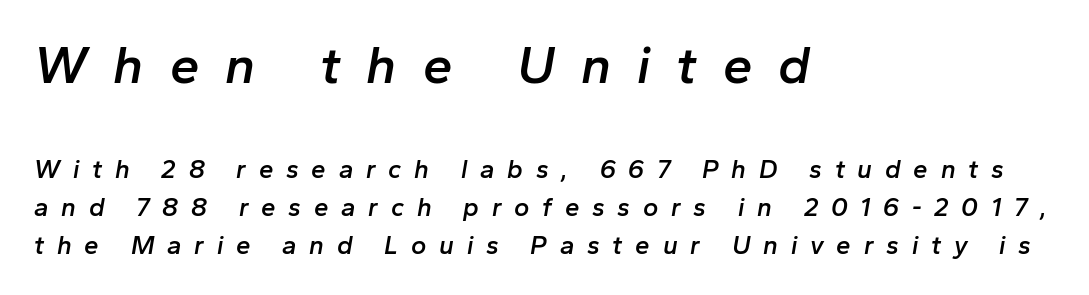
Q: Is the text bold? A: Semi-bold.
Q: Is the text italic (slanted)? A: Yes, it leans right by about 10 degrees.
Q: Is the text underlined? A: No.
Q: How is the paragraph aligned? A: Left-aligned.
Q: Is the spacing between letters normal or unusually wide? A: Unusually wide.
Q: Is the spacing between lines tight, normal or loose? A: Normal.
Q: Which block of text is set in a larger size, the first (top) or the second (bottom)? A: The first (top) one.
Q: Width (condensed, normal, or wide)? A: Normal.
Q: Stroke contrast? A: Low.
Q: x-height? A: Medium.
Q: Monospaced? A: No.
